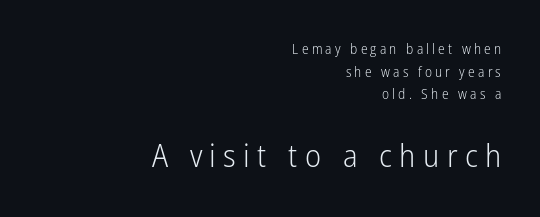
{"serif": "no", "italic": "no", "bold": "no", "weight": "light", "width": "condensed", "stroke_contrast": "low", "x_height": "medium", "monospaced": "no", "underline": "no", "align": "right", "line_spacing": "normal", "line_spacing_ratio": 1.61, "letter_spacing": "wide", "letter_spacing_em": 0.23, "larger_block": "second", "size_ratio": 2.29, "glyph_px": 32}
